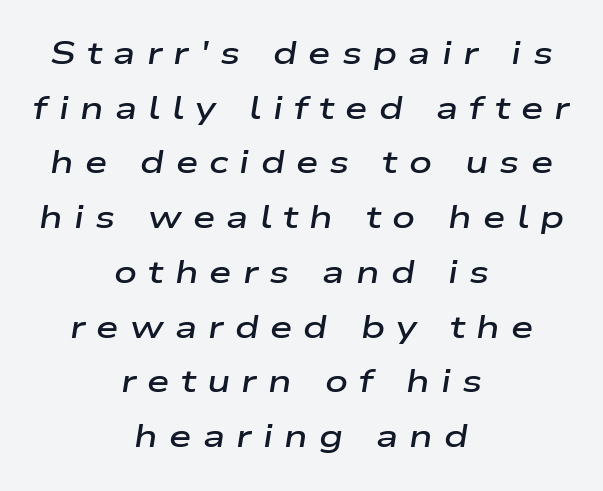
The image shows 32 px semibold, wide type, italic (leaning right); set centered, line spacing 1.71x, unusually wide letter spacing (+0.35 em), not underlined; low stroke contrast and a medium x-height.
